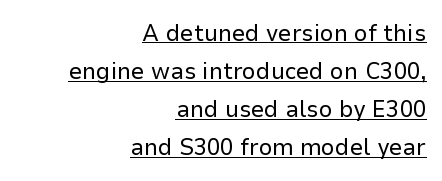
The image shows 24 px text type, upright; set right-aligned, normal line spacing (1.59x), normal letter spacing, underlined.
